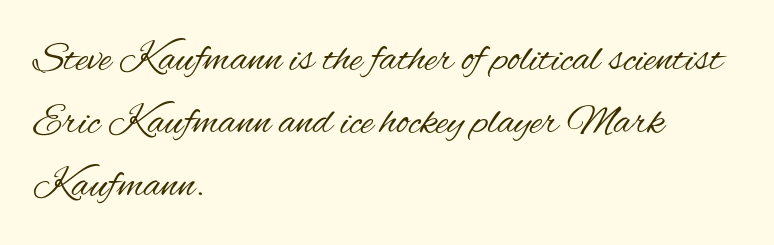
Q: Is the text bold? A: No.
Q: Is the text italic (slanted)? A: Yes.
Q: Is the typeface a serif or a sans-serif typeface? A: Sans-serif.
Q: Is the text underlined? A: No.
Q: How is the paragraph aligned? A: Left-aligned.
Q: Is the spacing between letters normal or unusually wide? A: Normal.
Q: Is the spacing between lines tight, normal or loose? A: Normal.
Q: Width (condensed, normal, or wide)? A: Condensed.
Q: Stroke contrast? A: Medium.
Q: x-height? A: Small.
Q: Monospaced? A: No.
